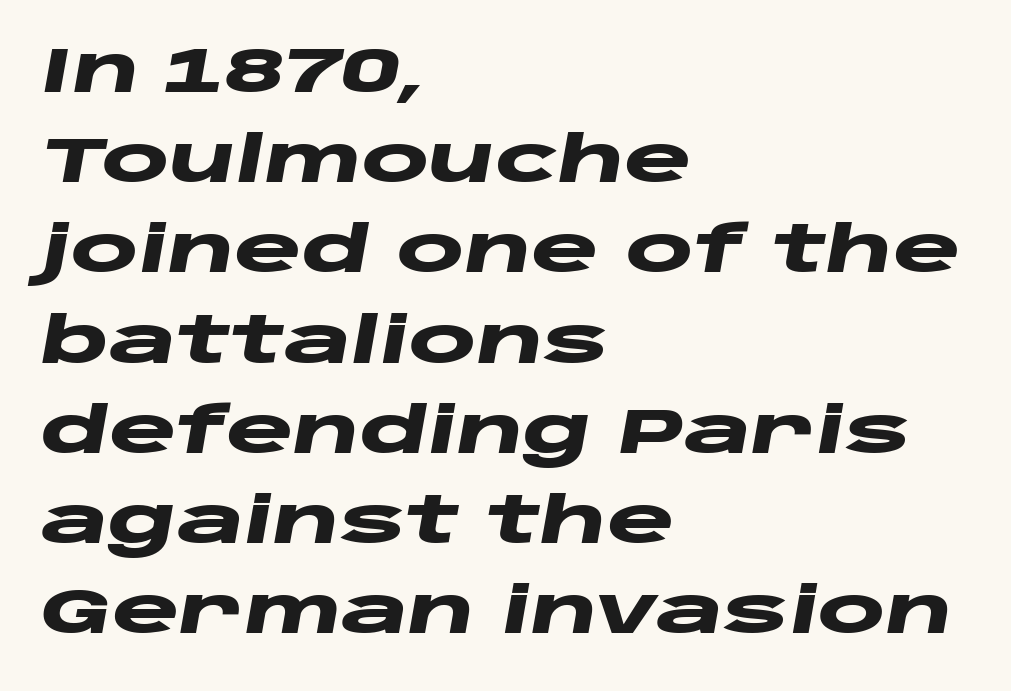
{"italic": "yes", "lean": "right", "slant_degrees": 10, "bold": "yes", "weight": "heavy", "width": "wide", "stroke_contrast": "low", "x_height": "large", "monospaced": "no", "underline": "no", "align": "left", "line_spacing": "normal", "line_spacing_ratio": 1.41, "letter_spacing": "normal", "letter_spacing_em": 0.0, "glyph_px": 64}
